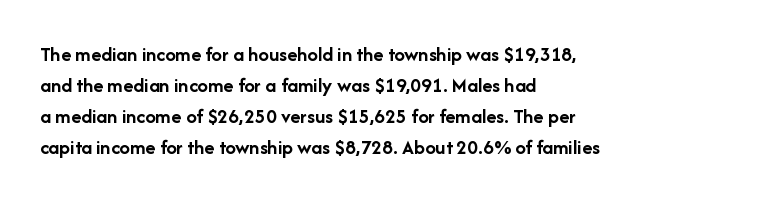
Q: Is the text bold? A: Yes.
Q: Is the text italic (slanted)? A: No, it is upright.
Q: Is the text underlined? A: No.
Q: How is the paragraph aligned? A: Left-aligned.
Q: Is the spacing between letters normal or unusually wide? A: Normal.
Q: Is the spacing between lines tight, normal or loose? A: Normal.
